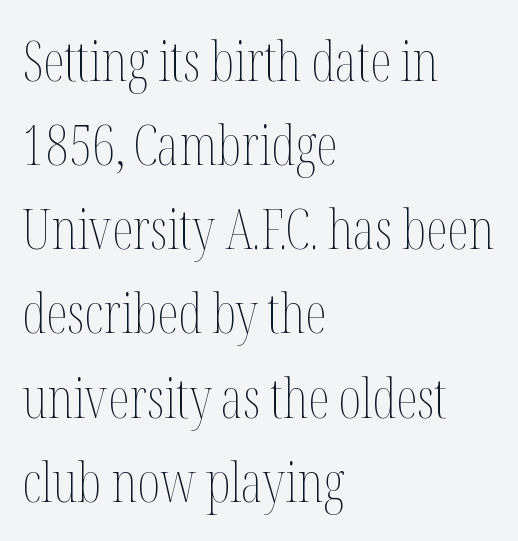
{"italic": "no", "bold": "no", "weight": "thin", "width": "condensed", "stroke_contrast": "medium", "x_height": "medium", "monospaced": "no", "underline": "no", "align": "left", "line_spacing": "normal", "line_spacing_ratio": 1.53, "letter_spacing": "normal", "letter_spacing_em": 0.0, "glyph_px": 55}
